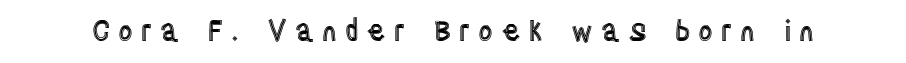
Q: Is the text italic (slanted)? A: No, it is upright.
Q: Is the text underlined? A: No.
Q: Is the spacing between letters normal or unusually wide? A: Unusually wide.
Q: Width (condensed, normal, or wide)? A: Condensed.
Q: x-height? A: Large.
Q: Monospaced? A: No.
